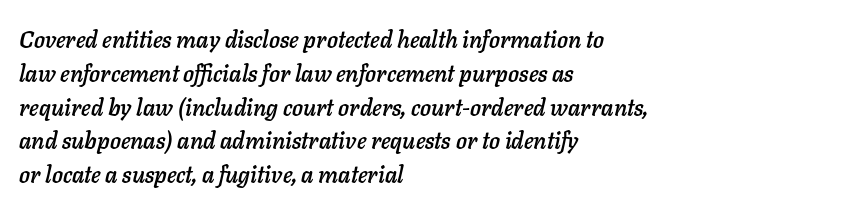
The rag falls on the right side of this text block. Leading: standard. An italicized treatment has been applied to the whole sample. Clear beneath every line of the passage. Between one letter and the next there's only the usual sliver of space.
